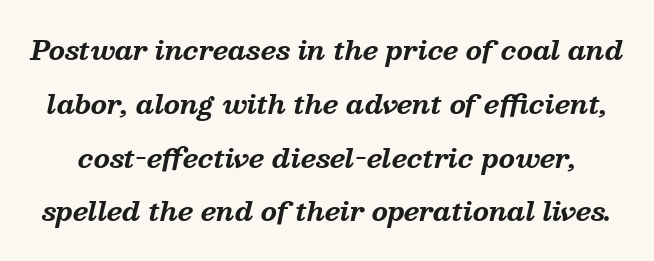
{"italic": "yes", "lean": "right", "slant_degrees": 13, "bold": "yes", "underline": "no", "line_spacing": "loose", "line_spacing_ratio": 2.07, "letter_spacing": "normal", "letter_spacing_em": 0.0, "glyph_px": 26}
